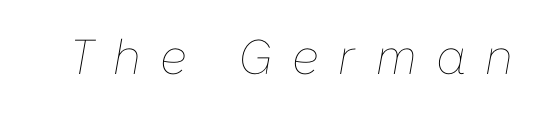
The image shows 49 px thin type, italic (leaning right); set unusually wide letter spacing (+0.4 em), not underlined; low stroke contrast and a medium x-height.
